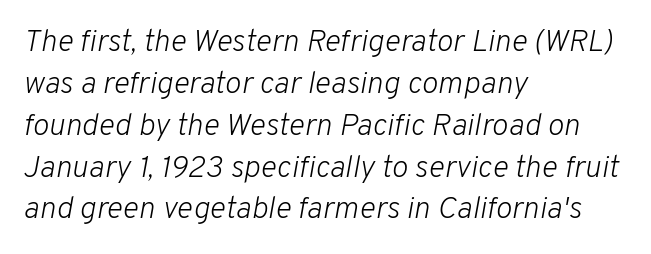
Spacing verdict: proportional, widths tailored to each character. Is the type heavy? It reads as light-to-regular instead. The area under the type is left untouched. What stands out about the letter spacing? Nothing — it is the standard amount.
